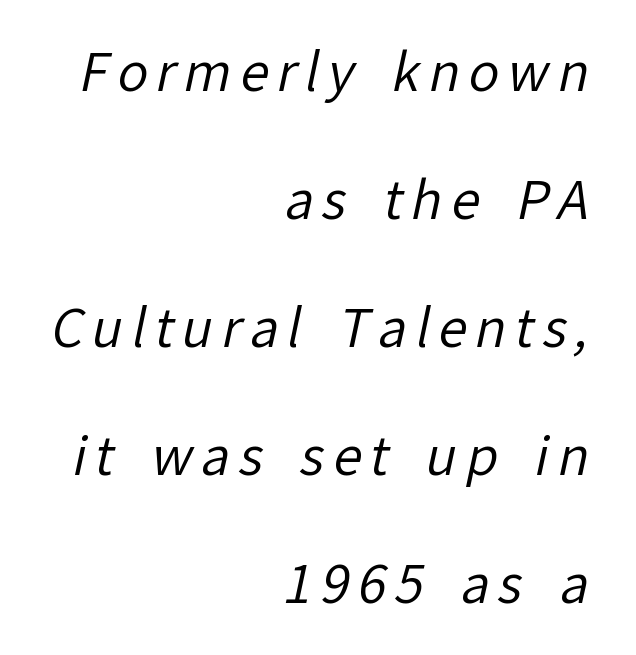
This is not heavy type; no bold has been used. The lines are quadded right. Font category for this specimen: sans-serif. The foot of each line stays bare and open. Is this a fixed-width face? No — the glyphs have proportional, varying widths.
